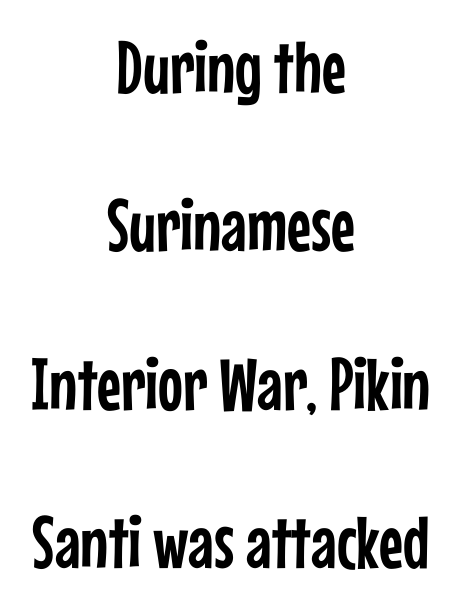
{"serif": "no", "italic": "no", "width": "condensed", "stroke_contrast": "low", "x_height": "medium", "monospaced": "no", "underline": "no", "align": "center", "line_spacing": "loose", "line_spacing_ratio": 2.14, "letter_spacing": "normal", "letter_spacing_em": 0.0, "glyph_px": 74}
